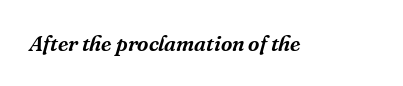
Q: Is the text italic (slanted)? A: Yes, it leans right by about 16 degrees.
Q: Is the text underlined? A: No.
Q: Is the spacing between letters normal or unusually wide? A: Normal.
